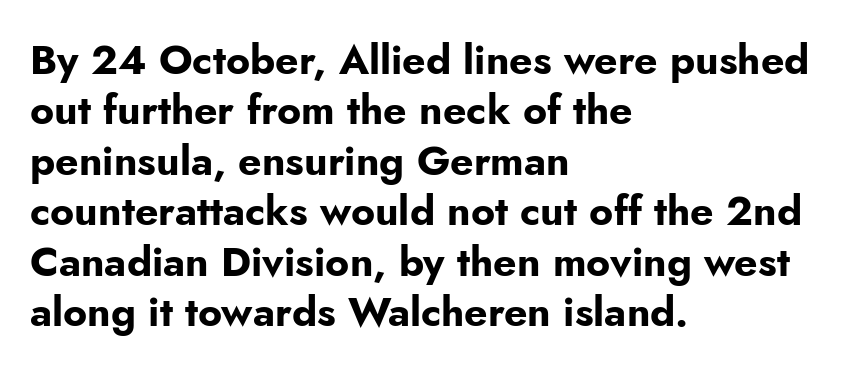
The image shows 41 px bold sans-serif type, upright; set left-aligned, line spacing 1.23x, normal letter spacing, not underlined; low stroke contrast and a small x-height.
